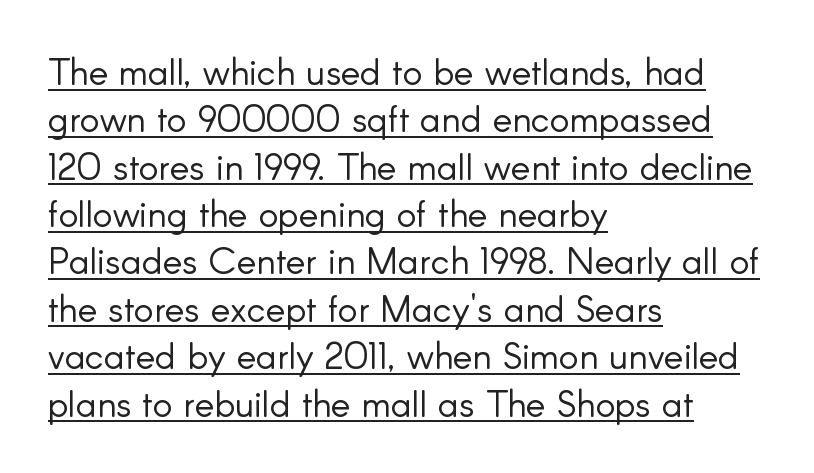
Stems and bowls with no extra thickness — not bold. A sans-serif font was chosen for this passage. Summary of vertical rhythm: regular, with standard interline spacing. Short note: letters normally spaced. The lettering stays uniformly vertical, giving the passage a roman look. The string is rendered with underlining switched on.
